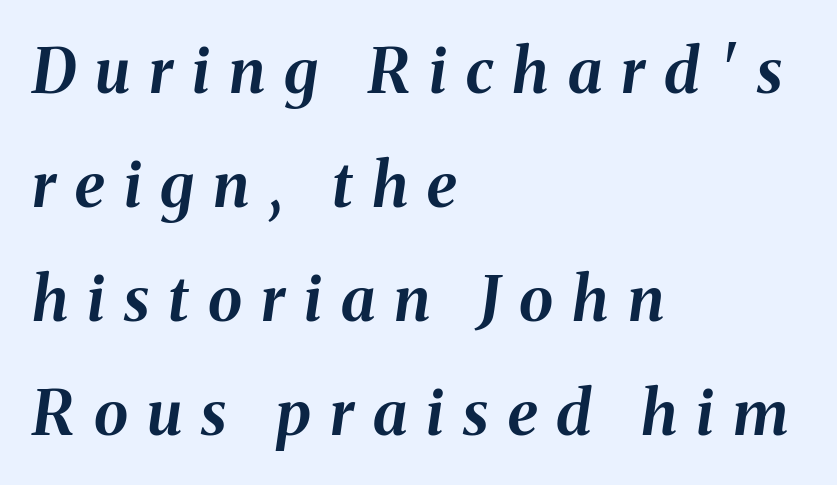
Q: Is the text bold? A: Yes.
Q: Is the text italic (slanted)? A: Yes, it leans right by about 8 degrees.
Q: Is the text underlined? A: No.
Q: How is the paragraph aligned? A: Left-aligned.
Q: Is the spacing between letters normal or unusually wide? A: Unusually wide.
Q: Width (condensed, normal, or wide)? A: Normal.
Q: Stroke contrast? A: Medium.
Q: x-height? A: Medium.
Q: Monospaced? A: No.
